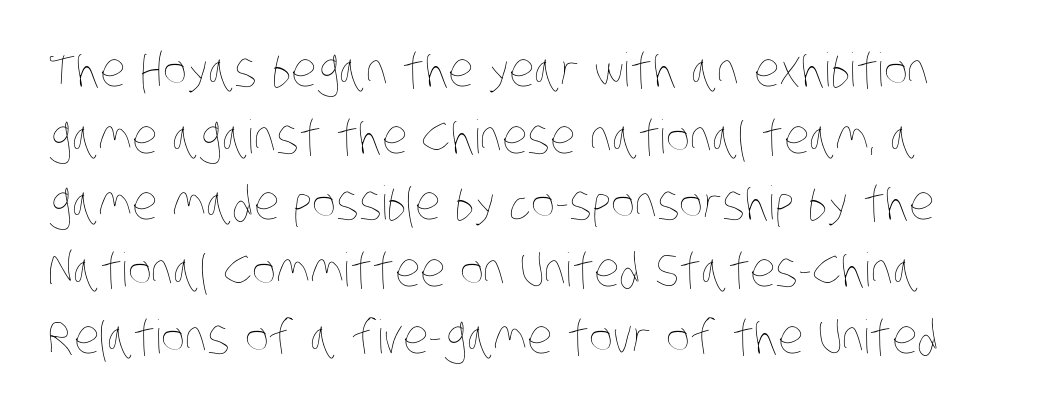
You could not count columns in this text — the font is proportionally spaced. The passage shown has conventional tracking throughout. Weight class: somewhere from thin through regular. A bare baseline throughout the passage. Interline gaps are of average width in this sample.
